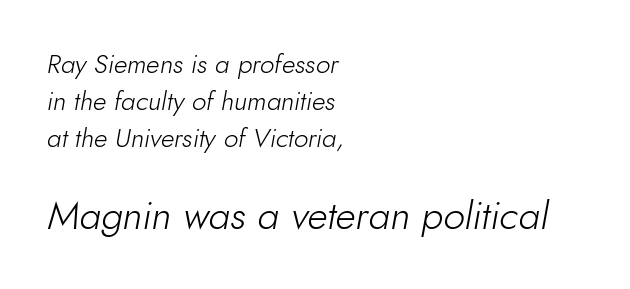
Q: Is the text bold? A: No.
Q: Is the text italic (slanted)? A: Yes, it leans right by about 10 degrees.
Q: Is the text underlined? A: No.
Q: How is the paragraph aligned? A: Left-aligned.
Q: Is the spacing between letters normal or unusually wide? A: Normal.
Q: Is the spacing between lines tight, normal or loose? A: Normal.
Q: Which block of text is set in a larger size, the first (top) or the second (bottom)? A: The second (bottom) one.
Q: Width (condensed, normal, or wide)? A: Normal.
Q: Stroke contrast? A: Low.
Q: x-height? A: Small.
Q: Monospaced? A: No.
